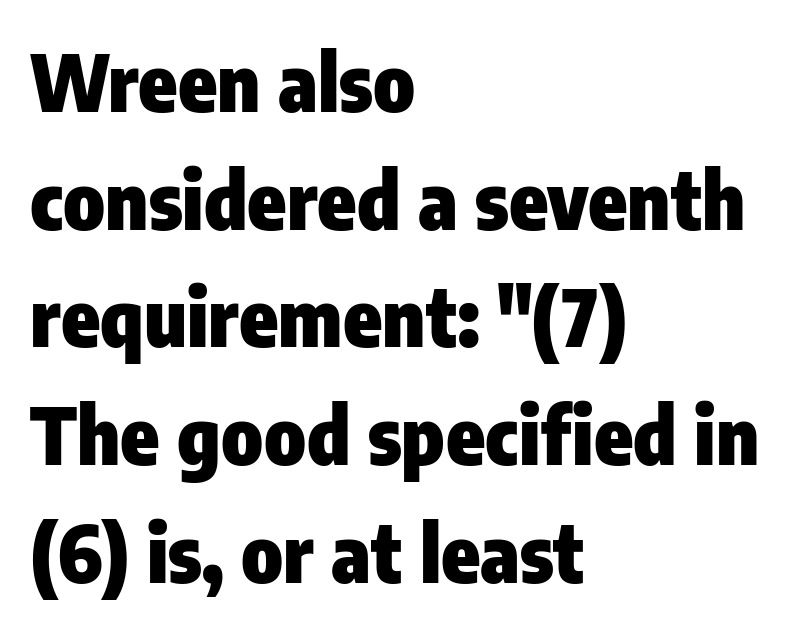
{"serif": "no", "italic": "no", "bold": "yes", "weight": "heavy", "width": "condensed", "stroke_contrast": "low", "x_height": "medium", "monospaced": "no", "underline": "no", "align": "left", "line_spacing": "normal", "line_spacing_ratio": 1.49, "letter_spacing": "normal", "letter_spacing_em": 0.0, "glyph_px": 79}
